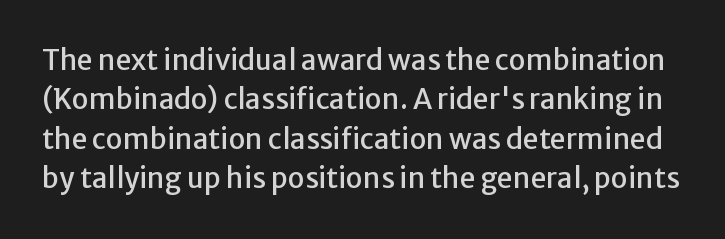
{"serif": "no", "italic": "no", "width": "normal", "stroke_contrast": "low", "x_height": "medium", "monospaced": "no", "underline": "no", "line_spacing": "normal", "line_spacing_ratio": 1.41, "letter_spacing": "normal", "letter_spacing_em": 0.0, "glyph_px": 28}
